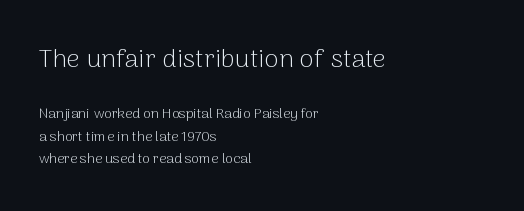
Q: Is the text bold? A: No.
Q: Is the text italic (slanted)? A: No, it is upright.
Q: Is the text underlined? A: No.
Q: How is the paragraph aligned? A: Left-aligned.
Q: Is the spacing between letters normal or unusually wide? A: Normal.
Q: Is the spacing between lines tight, normal or loose? A: Normal.
Q: Which block of text is set in a larger size, the first (top) or the second (bottom)? A: The first (top) one.
